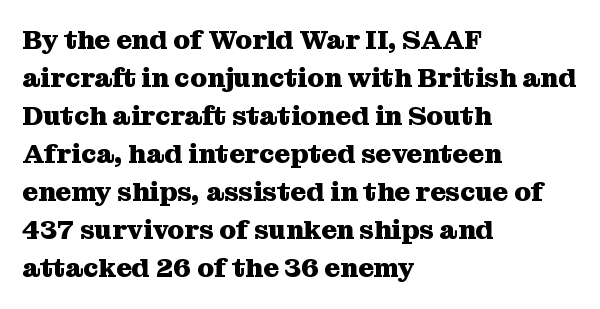
Nothing unusual about the tracking: characters are spaced as the font intends. Glance below the letters and you will spot only blank space. Designer's note — italics off, roman on. Alignment: flush left.
